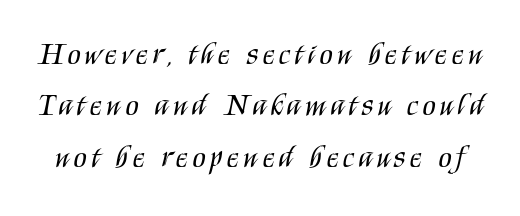
Q: Is the text bold? A: No.
Q: Is the text italic (slanted)? A: Yes.
Q: Is the typeface a serif or a sans-serif typeface? A: Sans-serif.
Q: Is the text underlined? A: No.
Q: Width (condensed, normal, or wide)? A: Condensed.
Q: Stroke contrast? A: Medium.
Q: x-height? A: Large.
Q: Monospaced? A: No.
